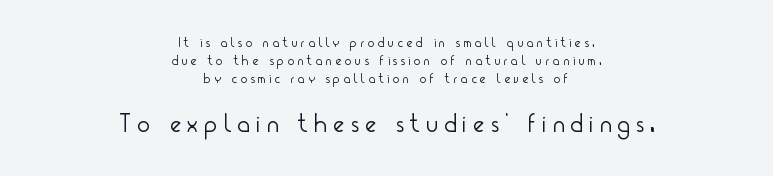
A normal amount of white space separates one row of letters from the next. Substantial extra tracking has been applied to these lines. Horizontally, the lines are justified to the midpoint only. It's the straight-up-and-down kind of type. Each stroke keeps to a modest, everyday thickness or less. Size contrast runs from small at the top to large at the bottom.
